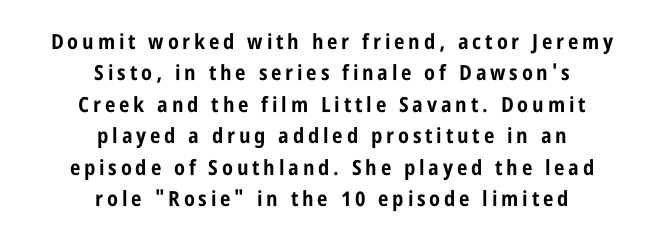
The image shows 21 px bold type, upright; set centered, normal line spacing (1.5x), not underlined.
